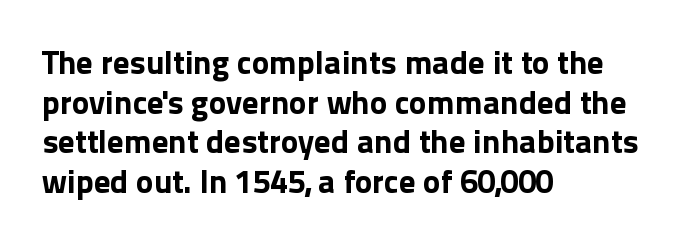
Each letter's strokes conclude bluntly, with no projecting serifs. The ragged edge is on the right, which tells us the setting is flush left. Weight: bold. The passage shown is typed in a proportional face where columns would drift. Do the letters lean? They stand straight. The rendering keeps characters at their native spacing.
